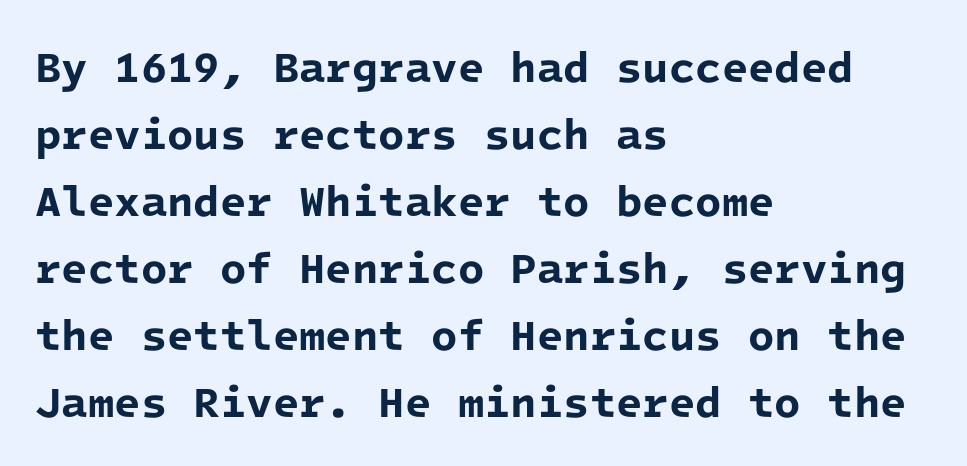
{"serif": "no", "bold": "yes", "weight": "bold", "width": "normal", "stroke_contrast": "low", "x_height": "medium", "monospaced": "yes", "underline": "no", "align": "left", "line_spacing": "normal", "line_spacing_ratio": 1.56, "letter_spacing": "normal", "letter_spacing_em": 0.0, "glyph_px": 43}
